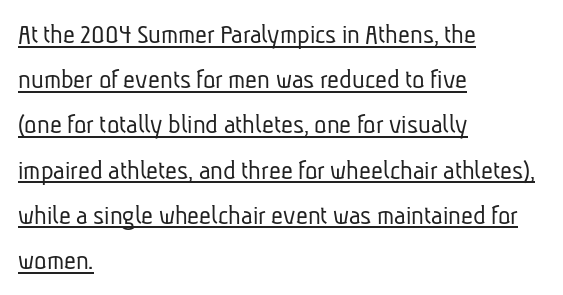
The font family rendered here belongs to the sans-serif group. Is the type heavy? It reads as light-to-regular instead. Spacing verdict: proportional, widths tailored to each character. A typographer would call this underscored text. How would I describe the line gaps? Plain and ordinary. What stands out about the letter spacing? Nothing — it is the standard amount.
